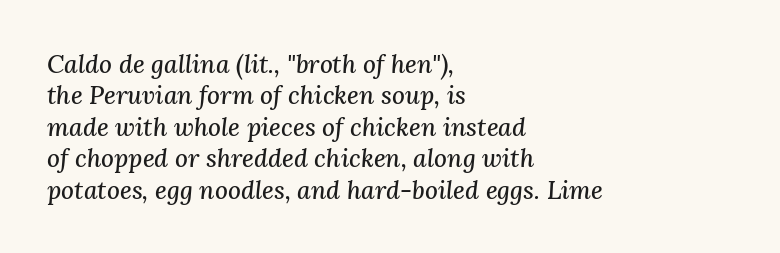
{"italic": "yes", "lean": "right", "slant_degrees": 3, "underline": "no", "align": "left", "line_spacing": "normal", "line_spacing_ratio": 1.26, "letter_spacing": "normal", "letter_spacing_em": 0.0, "glyph_px": 25}
